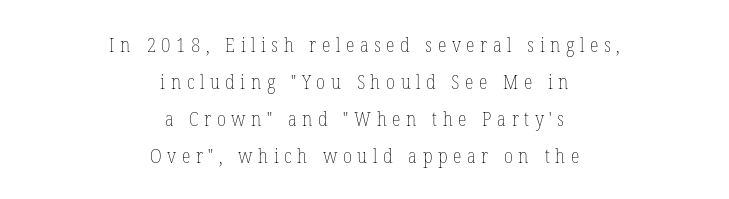
The image shows 20 px text type, upright; set centered, line spacing 1.85x, unusually wide letter spacing (+0.28 em), not underlined.
